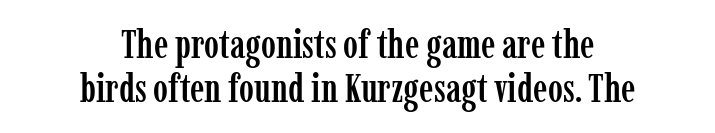
The image shows 40 px condensed serif type, upright; set centered, tight line spacing (1.11x), normal letter spacing, not underlined; low stroke contrast and a medium x-height.
